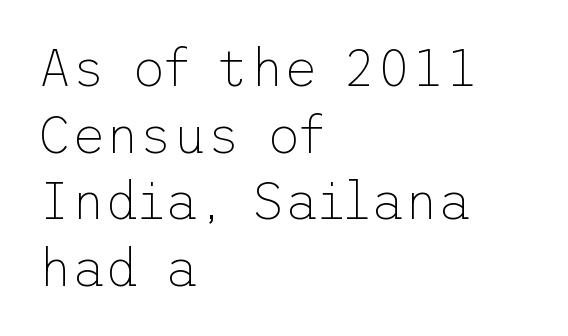
Q: Is the text bold? A: No.
Q: Is the text italic (slanted)? A: No, it is upright.
Q: Is the typeface a serif or a sans-serif typeface? A: Sans-serif.
Q: Is the text underlined? A: No.
Q: How is the paragraph aligned? A: Left-aligned.
Q: Is the spacing between letters normal or unusually wide? A: Normal.
Q: Is the spacing between lines tight, normal or loose? A: Normal.
Q: Width (condensed, normal, or wide)? A: Normal.
Q: Stroke contrast? A: Low.
Q: x-height? A: Medium.
